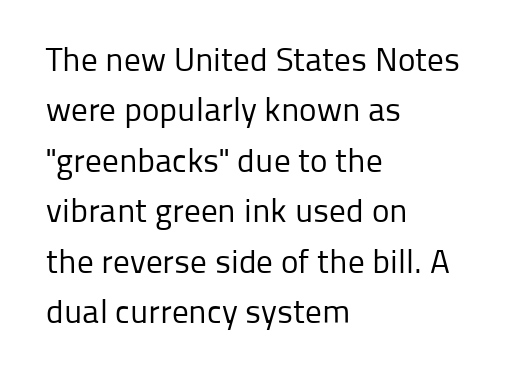
{"serif": "no", "italic": "no", "bold": "no", "weight": "regular", "width": "normal", "stroke_contrast": "low", "x_height": "medium", "monospaced": "no", "underline": "no", "align": "left", "line_spacing": "normal", "line_spacing_ratio": 1.53, "letter_spacing": "normal", "letter_spacing_em": 0.0, "glyph_px": 33}
